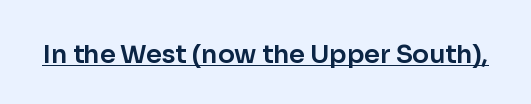
You can tell it's not italic because the verticals are truly vertical. Honestly, the letter spacing is just normal — you wouldn't notice it. Students, observe the line beneath the letters — that is underlining.
